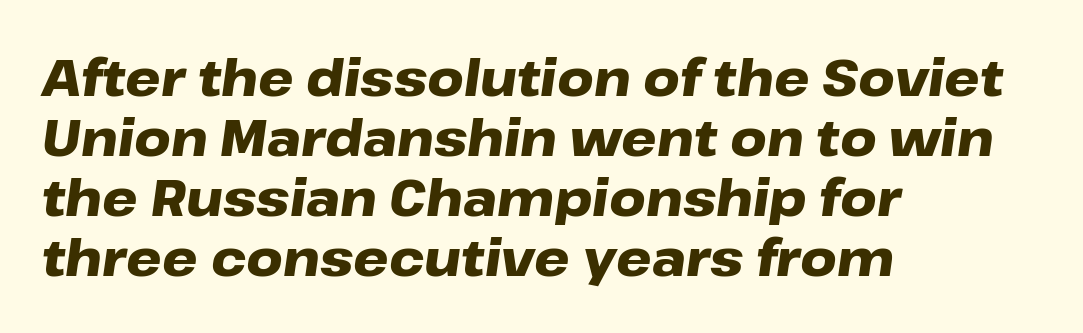
The image shows 50 px heavy, wide type, italic (leaning right); set left-aligned, line spacing 1.2x, normal letter spacing, not underlined; low stroke contrast and a medium x-height.
